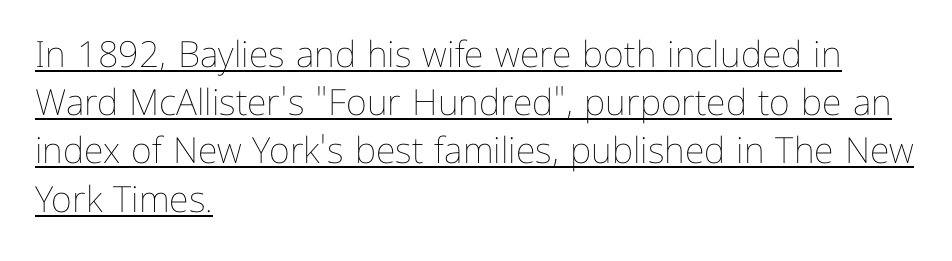
The image shows 36 px thin type, upright; set left-aligned, normal line spacing (1.34x), normal letter spacing, underlined; low stroke contrast and a medium x-height.
